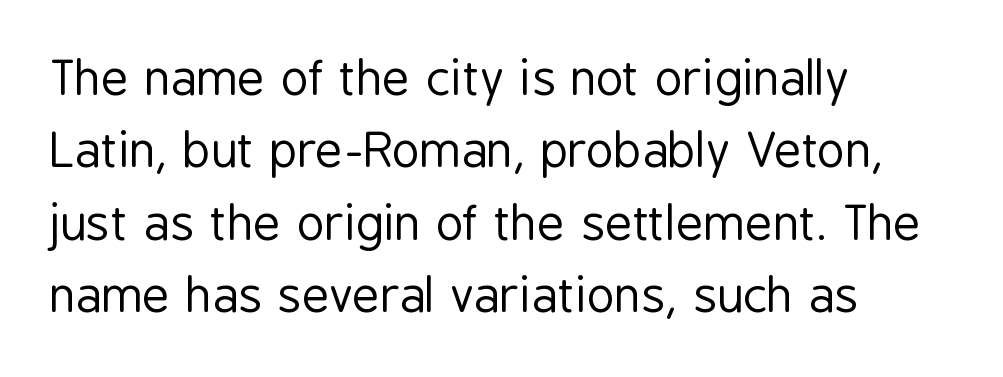
{"serif": "no", "italic": "no", "bold": "no", "weight": "regular", "width": "condensed", "stroke_contrast": "low", "x_height": "medium", "monospaced": "no", "underline": "no", "align": "left", "line_spacing": "normal", "line_spacing_ratio": 1.51, "letter_spacing": "normal", "letter_spacing_em": 0.0, "glyph_px": 48}
